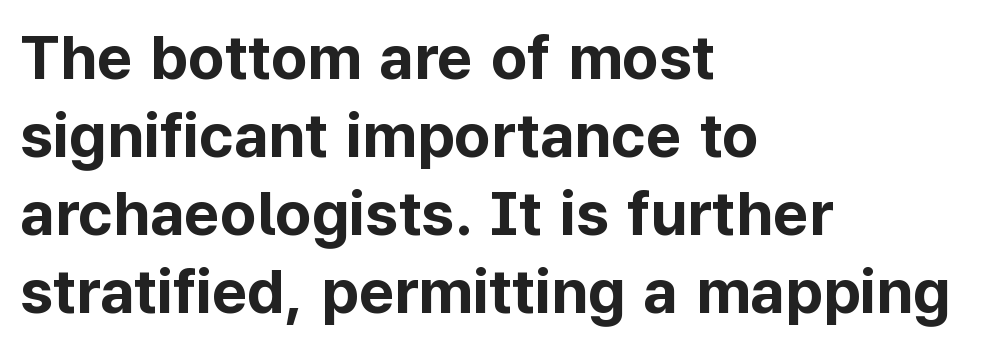
The image shows 62 px bold sans-serif type, upright; set left-aligned, normal line spacing (1.26x), normal letter spacing, not underlined; low stroke contrast and a medium x-height.
